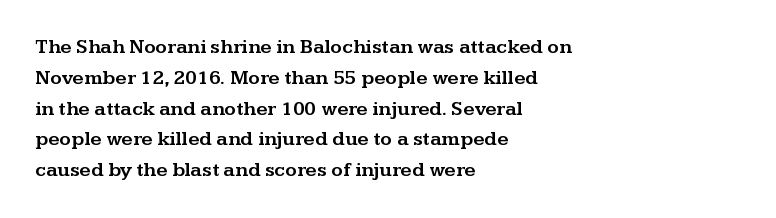
Letter spacing: default. This rendering uses left alignment, leaving the right contour irregular. The axis of the letterforms is exactly vertical. Evenly set lines give the paragraph a standard silhouette.
